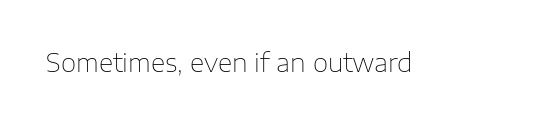
{"italic": "no", "bold": "no", "underline": "no", "letter_spacing": "normal", "letter_spacing_em": 0.0, "glyph_px": 25}
